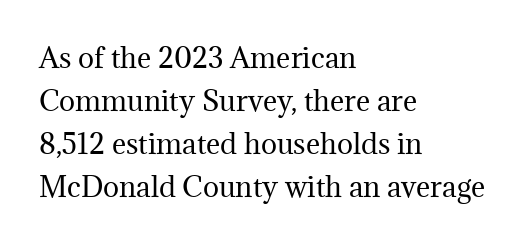
{"italic": "no", "bold": "no", "underline": "no", "align": "left", "line_spacing": "normal", "line_spacing_ratio": 1.59, "letter_spacing": "normal", "letter_spacing_em": 0.0, "glyph_px": 27}
